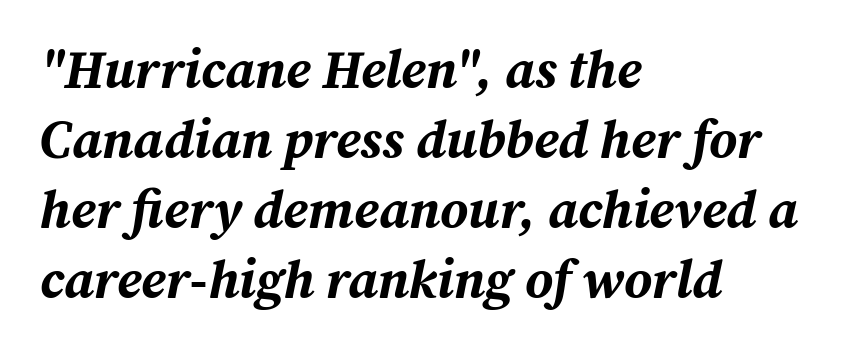
The image shows 53 px bold type, italic (leaning right); set left-aligned, normal line spacing (1.32x), normal letter spacing, not underlined; medium stroke contrast and a medium x-height.
